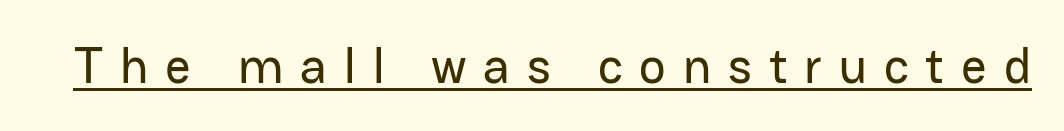
{"serif": "no", "italic": "no", "width": "normal", "stroke_contrast": "low", "x_height": "medium", "monospaced": "no", "underline": "yes", "letter_spacing": "wide", "letter_spacing_em": 0.34, "glyph_px": 50}
